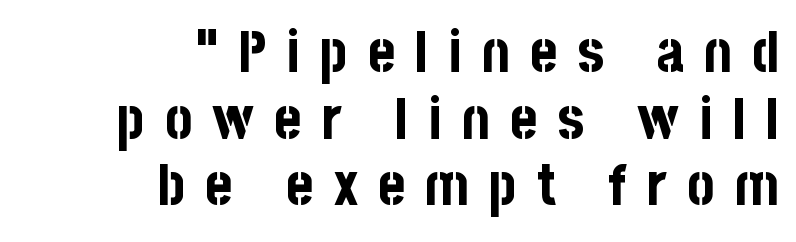
Words float on clear page, feet unadorned. The letters advance in unequal steps, a hallmark of proportional type. Summary of weight: heavy, a full bold. Regarding serifs, this sample does without them.
